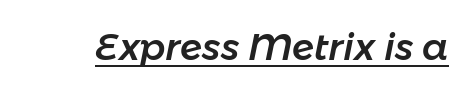
Compared with undecorated copy, this sample adds a rule below the words. Slant detected: the letters are inclined. Tracking here is standard; glyphs follow each other at the usual distance. This sample has the flowing, uneven cadence of proportional lettering.
